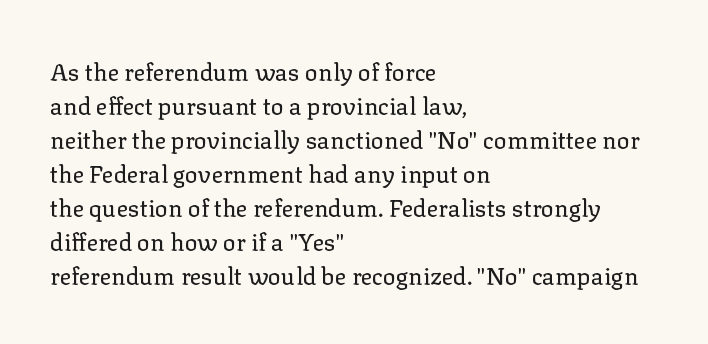
{"italic": "no", "bold": "no", "underline": "no", "align": "left", "line_spacing": "normal", "line_spacing_ratio": 1.42, "letter_spacing": "normal", "letter_spacing_em": 0.0, "glyph_px": 24}
